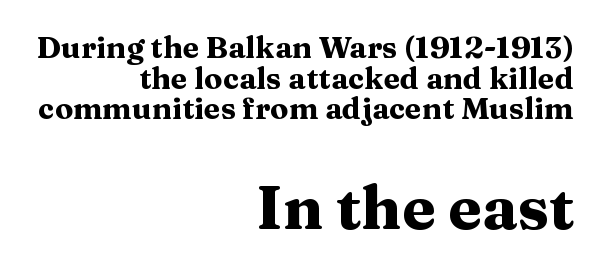
Q: Is the text bold? A: Yes.
Q: Is the text italic (slanted)? A: No, it is upright.
Q: Is the typeface a serif or a sans-serif typeface? A: Serif.
Q: Is the text underlined? A: No.
Q: How is the paragraph aligned? A: Right-aligned.
Q: Is the spacing between letters normal or unusually wide? A: Normal.
Q: Is the spacing between lines tight, normal or loose? A: Tight.
Q: Which block of text is set in a larger size, the first (top) or the second (bottom)? A: The second (bottom) one.
Q: Width (condensed, normal, or wide)? A: Wide.
Q: Stroke contrast? A: Medium.
Q: x-height? A: Medium.
Q: Monospaced? A: No.
